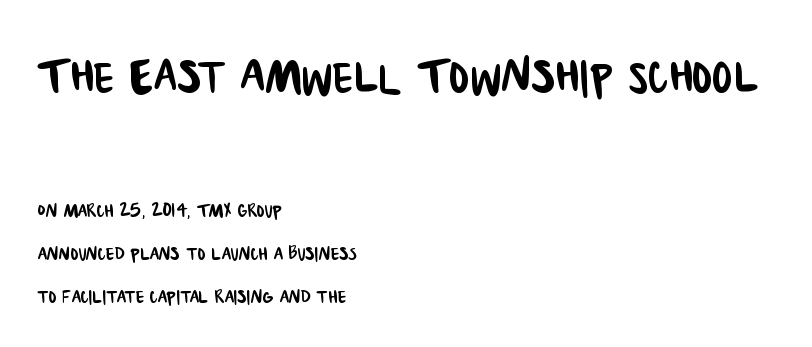
Q: Is the typeface a serif or a sans-serif typeface? A: Sans-serif.
Q: Is the text underlined? A: No.
Q: How is the paragraph aligned? A: Left-aligned.
Q: Is the spacing between letters normal or unusually wide? A: Normal.
Q: Which block of text is set in a larger size, the first (top) or the second (bottom)? A: The first (top) one.
Q: Width (condensed, normal, or wide)? A: Condensed.
Q: Stroke contrast? A: Low.
Q: x-height? A: Large.
Q: Monospaced? A: No.
